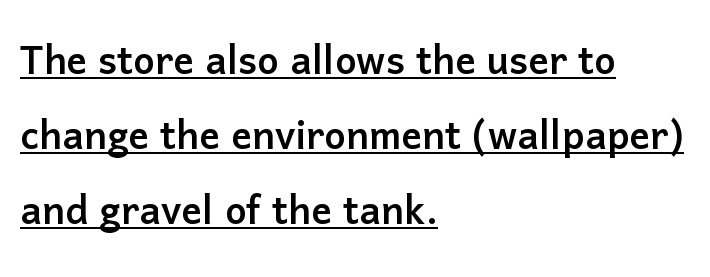
The image shows 51 px sans-serif type, upright; set left-aligned, normal line spacing (1.47x), normal letter spacing, underlined; low stroke contrast and a medium x-height.
